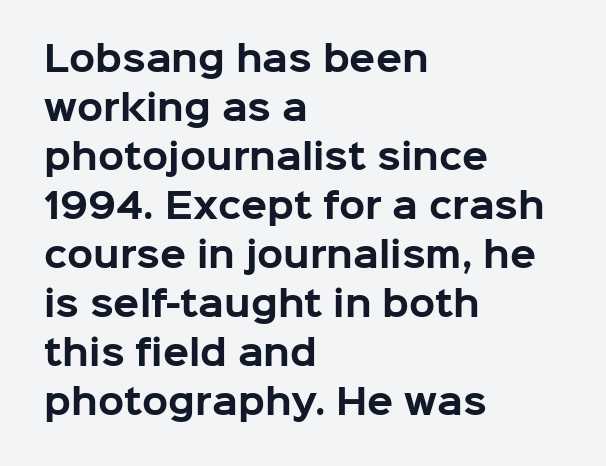
{"serif": "no", "italic": "no", "bold": "yes", "weight": "bold", "width": "normal", "stroke_contrast": "low", "x_height": "medium", "monospaced": "no", "underline": "no", "align": "left", "line_spacing": "normal", "line_spacing_ratio": 1.44, "letter_spacing": "normal", "letter_spacing_em": 0.0, "glyph_px": 34}
